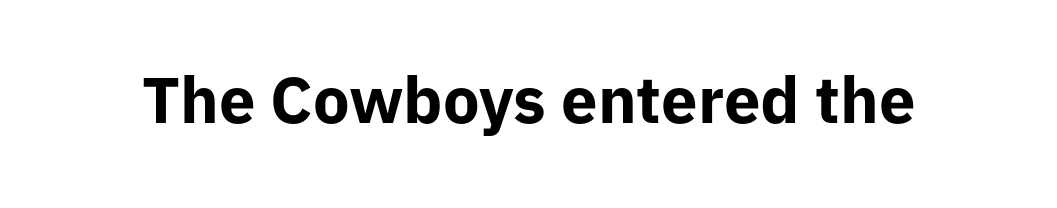
Standard letterfit; no display-style spreading of the glyphs. Character widths vary here, with narrow letters taking less room than wide ones. Emphasis by weight is at full strength: bold. The glyphs are unaccompanied by any horizontal stroke below them. Vertical strokes here are truly vertical. The font family rendered here belongs to the sans-serif group.
